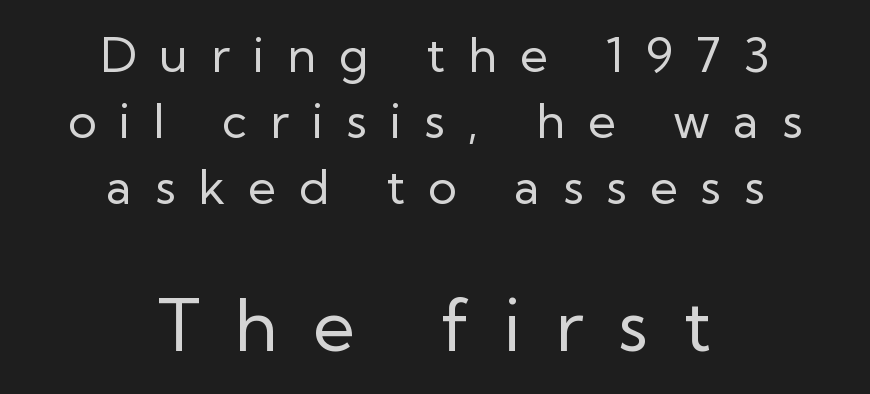
Underline: absent. Nothing sits at the stroke ends, so this counts as sans-serif. A typesetter would call this proportional, since set widths differ per character. Compare the two chunks: the lower has the greater cap height.
